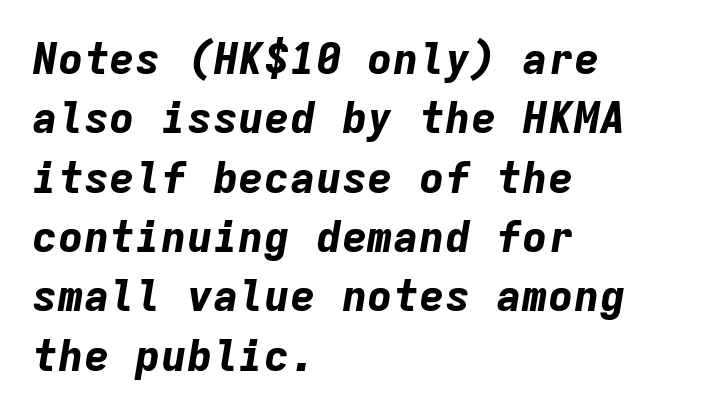
The image shows 43 px bold type, italic (leaning right), monospaced; set left-aligned, normal line spacing (1.38x), normal letter spacing, not underlined; low stroke contrast and a medium x-height.
